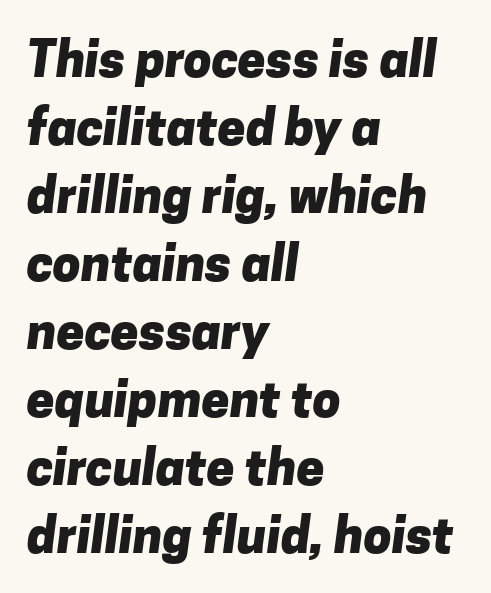
{"serif": "no", "bold": "yes", "weight": "heavy", "width": "normal", "stroke_contrast": "low", "x_height": "medium", "monospaced": "no", "underline": "no", "align": "left", "line_spacing": "normal", "line_spacing_ratio": 1.36, "letter_spacing": "normal", "letter_spacing_em": 0.0, "glyph_px": 50}
